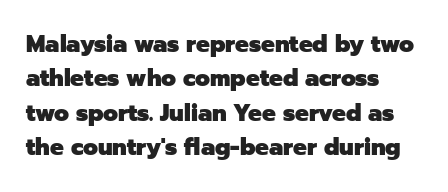
The image shows 23 px bold type, upright; set left-aligned, normal line spacing (1.5x), normal letter spacing, not underlined.
